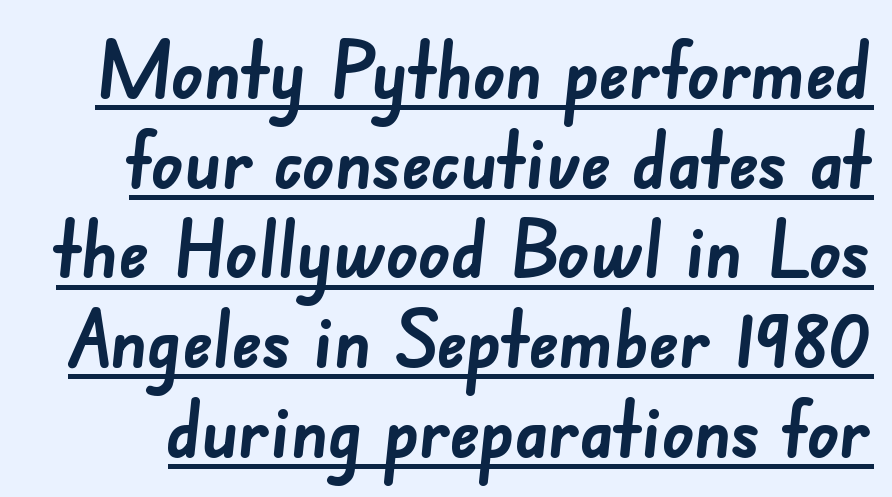
Q: Is the text bold? A: Yes.
Q: Is the typeface a serif or a sans-serif typeface? A: Sans-serif.
Q: Is the text underlined? A: Yes.
Q: Is the spacing between letters normal or unusually wide? A: Normal.
Q: Is the spacing between lines tight, normal or loose? A: Tight.
Q: Width (condensed, normal, or wide)? A: Normal.
Q: Stroke contrast? A: Low.
Q: x-height? A: Small.
Q: Monospaced? A: No.
